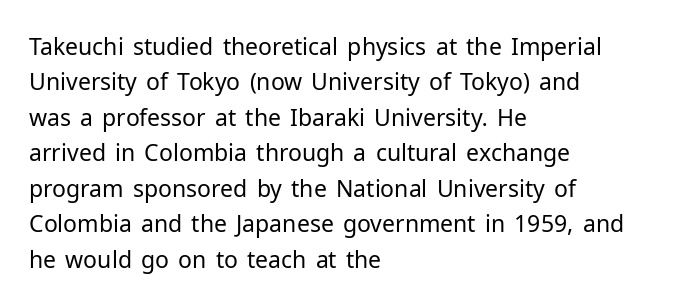
{"italic": "no", "bold": "no", "underline": "no", "align": "left", "line_spacing": "normal", "line_spacing_ratio": 1.54, "letter_spacing": "normal", "letter_spacing_em": 0.0, "glyph_px": 23}
